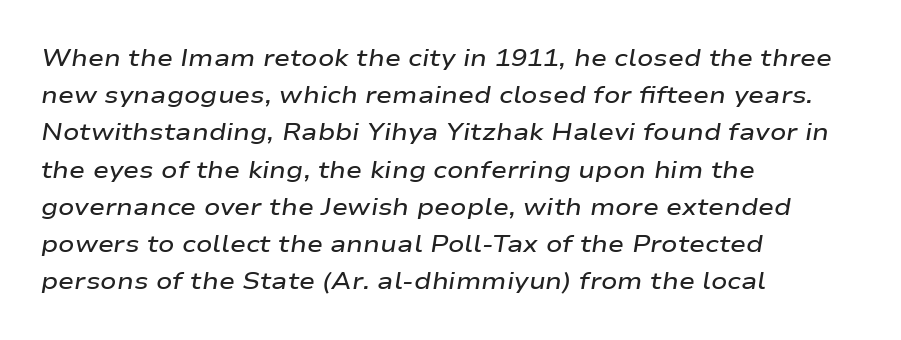
The image shows 24 px text type, italic (leaning right); set left-aligned, normal line spacing (1.55x), normal letter spacing, not underlined.
